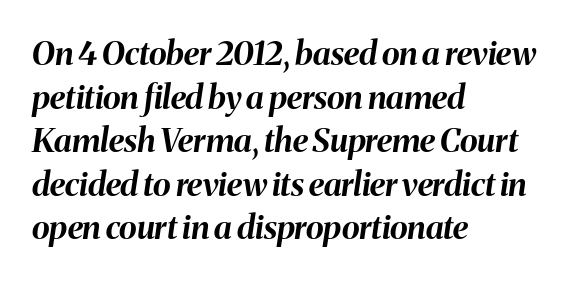
{"italic": "yes", "lean": "right", "slant_degrees": 8, "bold": "yes", "weight": "bold", "width": "normal", "stroke_contrast": "medium", "x_height": "medium", "monospaced": "no", "underline": "no", "align": "left", "line_spacing": "normal", "line_spacing_ratio": 1.32, "letter_spacing": "normal", "letter_spacing_em": 0.0, "glyph_px": 33}
